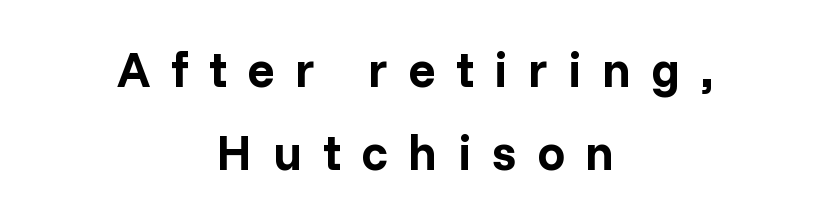
The image shows 50 px bold sans-serif type, upright; set centered, normal line spacing (1.66x), unusually wide letter spacing (+0.41 em), not underlined; low stroke contrast and a medium x-height.
